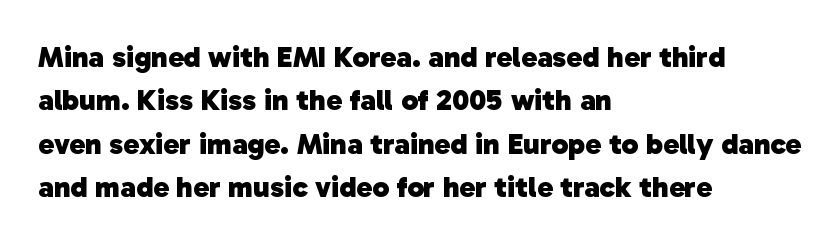
Rows of type keep a routine distance in the vertical direction. This sample is left-justified, so line endings fall wherever the words run out. Tracking here is standard; glyphs follow each other at the usual distance. The glyphs have the mass of a bold cut. I'd call this a sans setting — the letters go barefoot.
